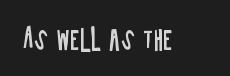
The image shows 26 px text type, upright; set normal letter spacing, not underlined.
